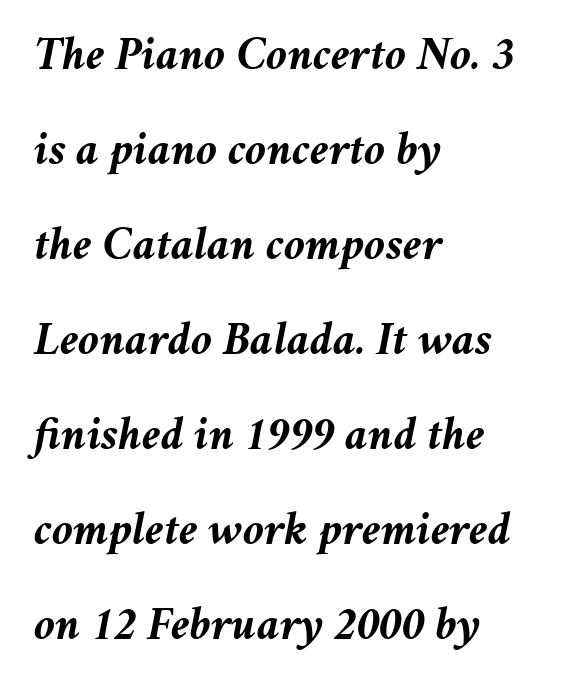
The image shows 47 px semibold type, italic (leaning right); set left-aligned, loose line spacing (2.02x), normal letter spacing, not underlined; medium stroke contrast and a medium x-height.
